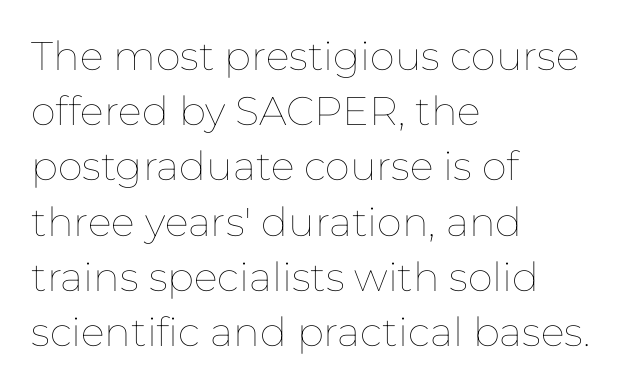
No italicization has been applied; the sample stays upright. Layout note: lines flush left. Between one letter and the next there's only the usual sliver of space. This is not heavy type; no bold has been used.
